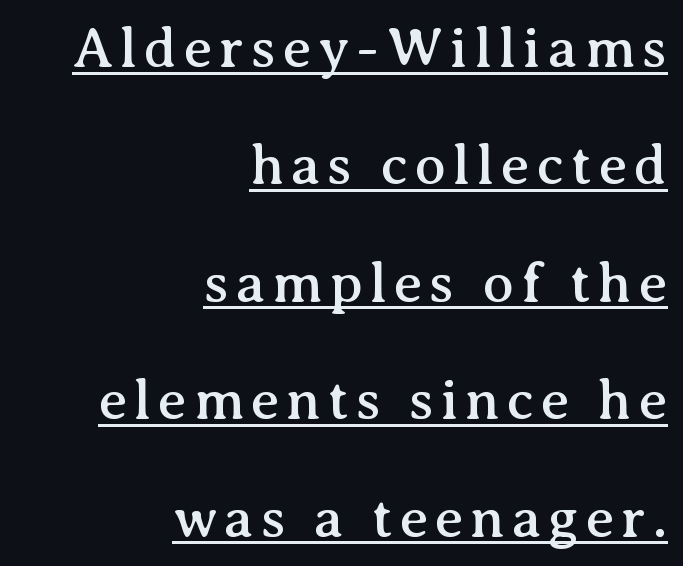
Q: Is the text italic (slanted)? A: No, it is upright.
Q: Is the typeface a serif or a sans-serif typeface? A: Serif.
Q: Is the text underlined? A: Yes.
Q: How is the paragraph aligned? A: Right-aligned.
Q: Is the spacing between lines tight, normal or loose? A: Loose.
Q: Width (condensed, normal, or wide)? A: Normal.
Q: Stroke contrast? A: Medium.
Q: x-height? A: Medium.
Q: Monospaced? A: No.
